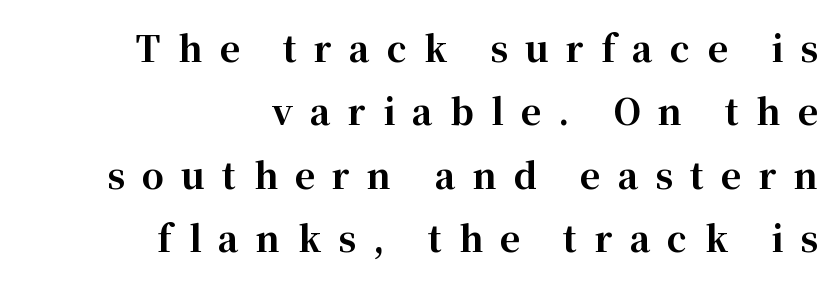
Beneath every word, the page is bare. Someone cranked the tracking dial way up on this one. Caption: multi-line text, flush right, ragged left. In terms of weight, the rendering is a true, heavy bold. The letters advance in unequal steps, a hallmark of proportional type.
